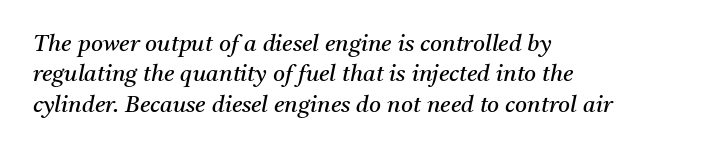
Q: Is the text bold? A: No.
Q: Is the text italic (slanted)? A: Yes, it leans right by about 11 degrees.
Q: Is the text underlined? A: No.
Q: How is the paragraph aligned? A: Left-aligned.
Q: Is the spacing between letters normal or unusually wide? A: Normal.
Q: Is the spacing between lines tight, normal or loose? A: Normal.
